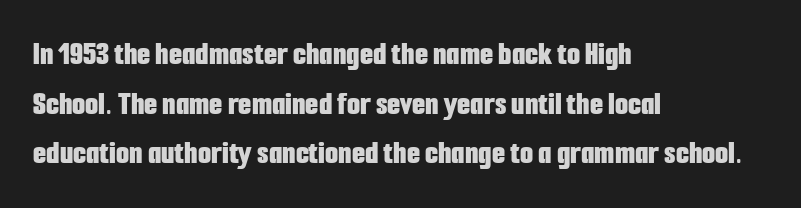
The letters stand upright; this is a roman face. Evenly set lines give the paragraph a standard silhouette. The horizontal fit of the characters is conventional and even. The type family on display is of the sans-serif kind.
